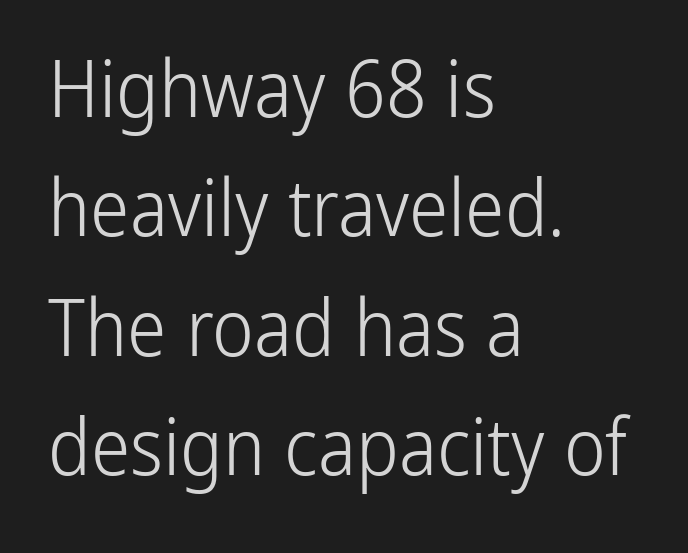
{"serif": "no", "italic": "no", "bold": "no", "weight": "light", "width": "condensed", "stroke_contrast": "low", "x_height": "medium", "monospaced": "no", "underline": "no", "align": "left", "line_spacing": "normal", "line_spacing_ratio": 1.51, "letter_spacing": "normal", "letter_spacing_em": 0.0, "glyph_px": 79}
